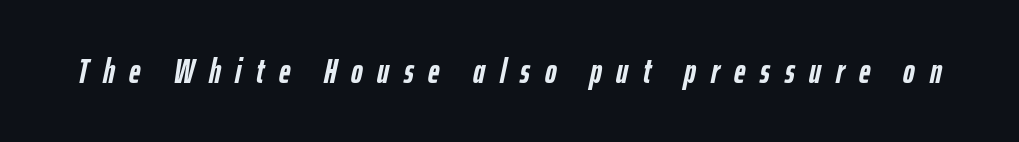
{"italic": "yes", "lean": "right", "slant_degrees": 12, "bold": "yes", "weight": "semibold", "width": "condensed", "stroke_contrast": "low", "x_height": "medium", "monospaced": "no", "underline": "no", "letter_spacing": "wide", "letter_spacing_em": 0.42, "glyph_px": 35}
